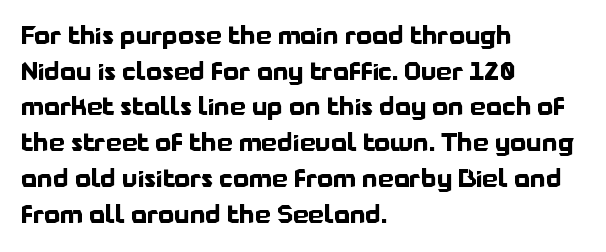
The image shows 25 px bold type, upright; set left-aligned, normal line spacing (1.43x), normal letter spacing, not underlined.
